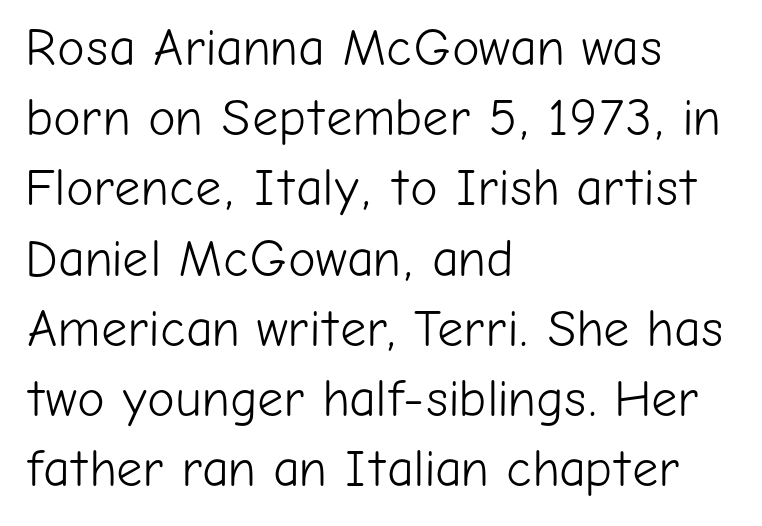
Q: Is the text bold? A: No.
Q: Is the text italic (slanted)? A: No, it is upright.
Q: Is the typeface a serif or a sans-serif typeface? A: Sans-serif.
Q: Is the text underlined? A: No.
Q: How is the paragraph aligned? A: Left-aligned.
Q: Is the spacing between letters normal or unusually wide? A: Normal.
Q: Is the spacing between lines tight, normal or loose? A: Normal.
Q: Width (condensed, normal, or wide)? A: Normal.
Q: Stroke contrast? A: Low.
Q: x-height? A: Medium.
Q: Monospaced? A: No.
